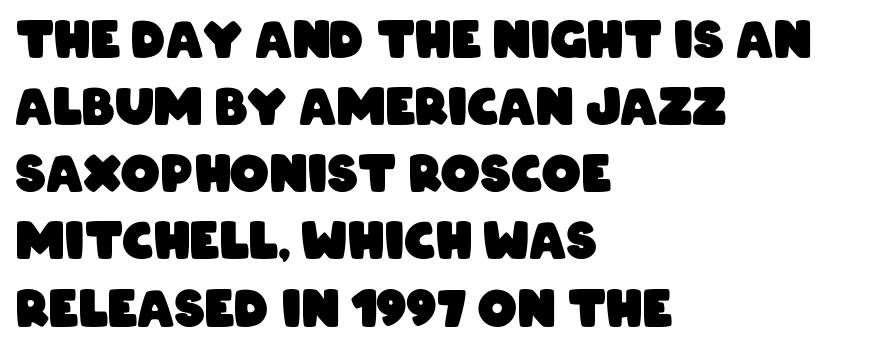
{"serif": "no", "bold": "yes", "weight": "heavy", "width": "condensed", "stroke_contrast": "low", "x_height": "large", "monospaced": "no", "underline": "no", "align": "left", "line_spacing": "normal", "line_spacing_ratio": 1.37, "letter_spacing": "normal", "letter_spacing_em": 0.0, "glyph_px": 49}
